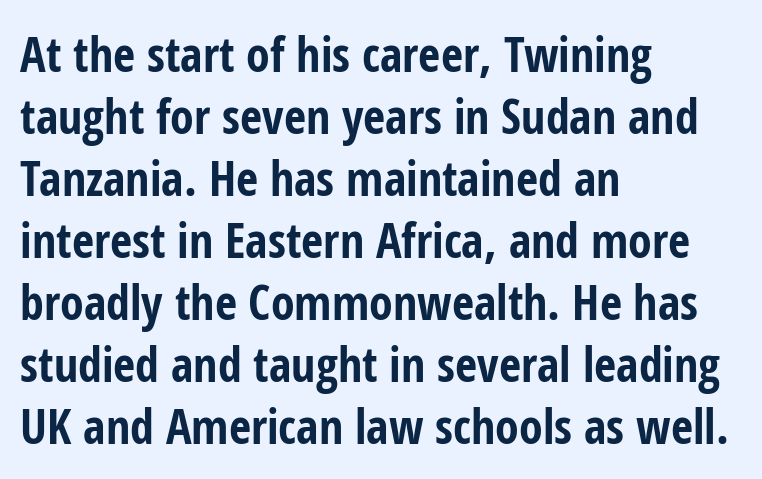
Serif or sans? Sans — the stroke terminals are bare. The vertical gap from one line to the next is medium. Tracking value appears to be zero — textbook default spacing. This sample uses an upright cut, with every glyph sitting square on the baseline. Students, this is bold: see how much ink each stroke carries. Looks like regular typesetting: each glyph gets only the width it needs.
